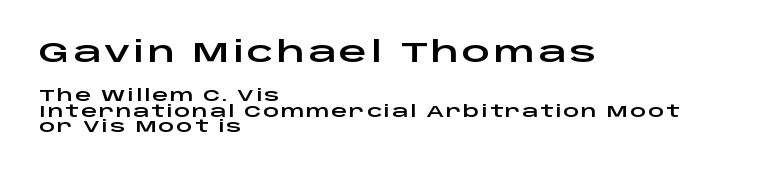
{"serif": "no", "italic": "no", "width": "wide", "stroke_contrast": "low", "x_height": "large", "monospaced": "no", "underline": "no", "align": "left", "line_spacing": "tight", "line_spacing_ratio": 0.96, "larger_block": "first", "size_ratio": 1.75, "glyph_px": 28}
